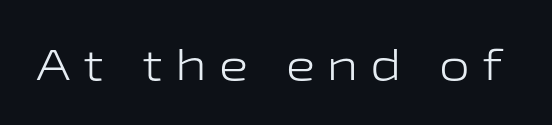
{"serif": "no", "italic": "no", "bold": "no", "weight": "light", "width": "wide", "stroke_contrast": "low", "x_height": "medium", "monospaced": "no", "underline": "no", "letter_spacing": "wide", "letter_spacing_em": 0.28, "glyph_px": 44}
